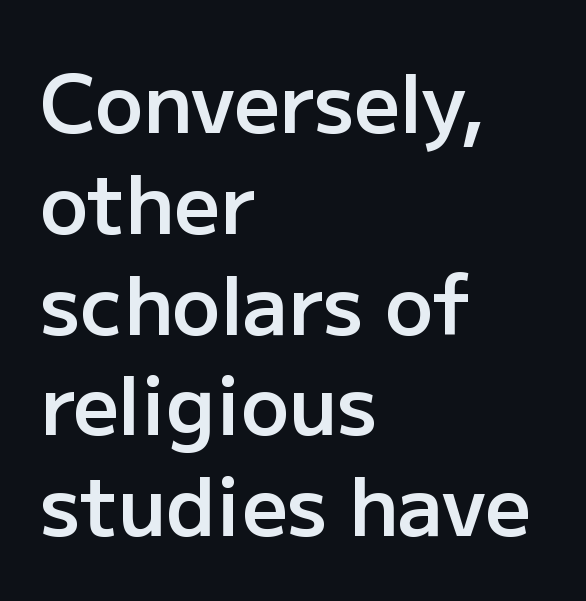
{"serif": "no", "italic": "no", "bold": "semi", "weight": "semibold", "width": "normal", "stroke_contrast": "low", "x_height": "medium", "monospaced": "no", "underline": "no", "align": "left", "line_spacing": "normal", "line_spacing_ratio": 1.26, "letter_spacing": "normal", "letter_spacing_em": 0.0, "glyph_px": 80}
